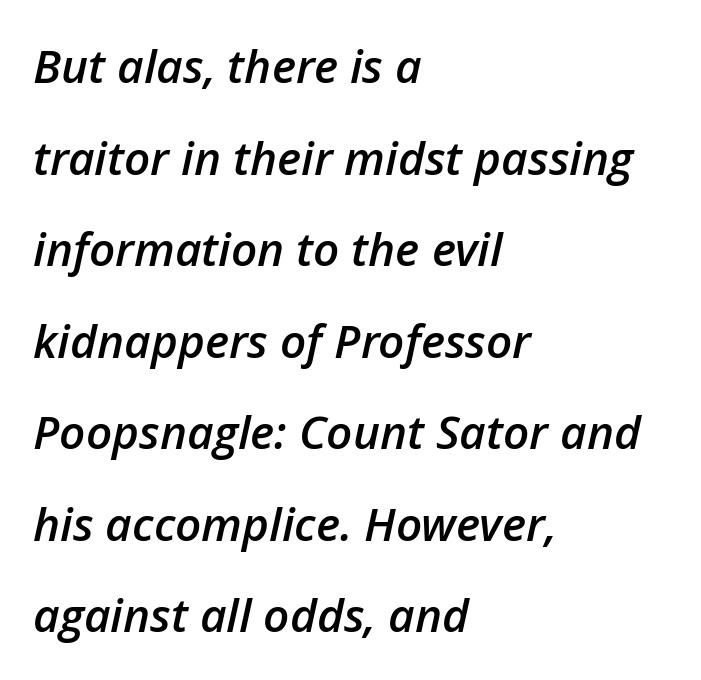
Students, note that the glyphs here touch the page at normal intervals. The string is rendered with underlining switched off. The passage shown is typed in a proportional face where columns would drift. Rendered with sloped, italic letterforms. Baseline-to-baseline distance is far greater than the letter height. The glyphs have the mass of a demibold cut, below bold.
